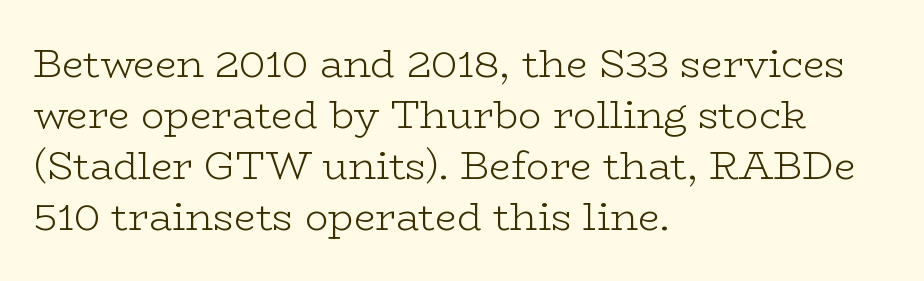
{"serif": "yes", "italic": "no", "bold": "no", "weight": "light", "width": "wide", "stroke_contrast": "low", "x_height": "medium", "monospaced": "no", "underline": "no", "align": "left", "line_spacing": "normal", "line_spacing_ratio": 1.31, "letter_spacing": "normal", "letter_spacing_em": 0.0, "glyph_px": 39}
